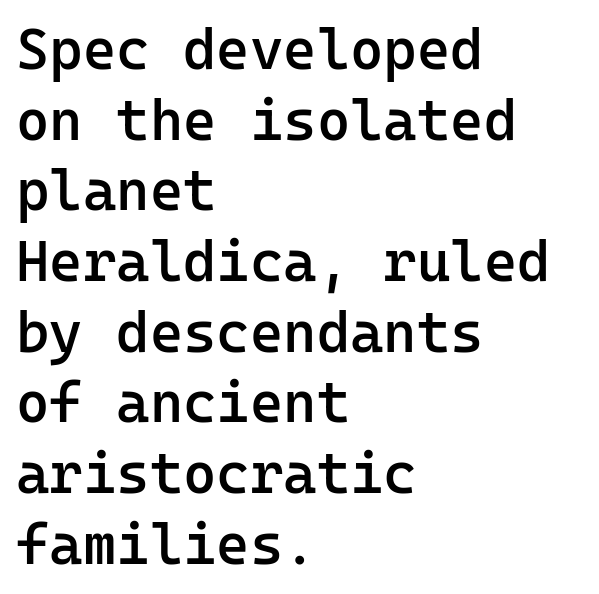
Monospaced: the letters line up in strict vertical columns. Bold? Not quite — semibold, heavier than regular but stopping short. The passage shown is typeset with a sans-serif family. When letters stand straight like this, we call the style roman or upright.
